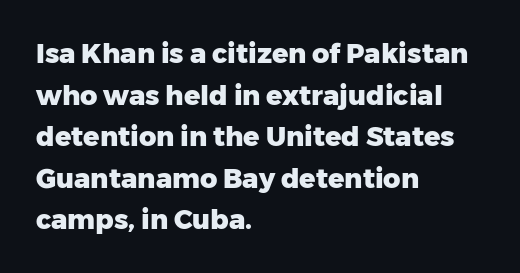
The image shows 27 px bold type, upright; set left-aligned, normal line spacing (1.54x), normal letter spacing, not underlined.
